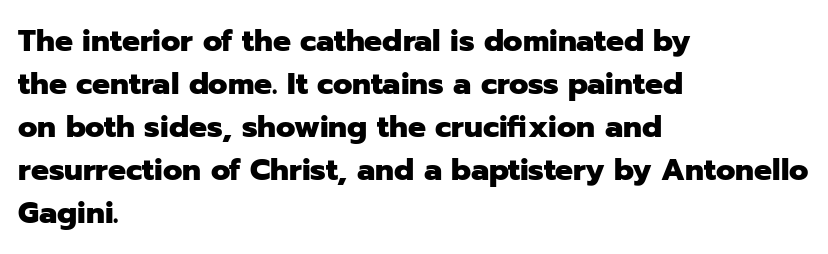
{"serif": "no", "italic": "no", "bold": "yes", "weight": "heavy", "width": "normal", "stroke_contrast": "low", "x_height": "medium", "monospaced": "no", "underline": "no", "align": "left", "line_spacing": "normal", "line_spacing_ratio": 1.43, "letter_spacing": "normal", "letter_spacing_em": 0.0, "glyph_px": 30}
